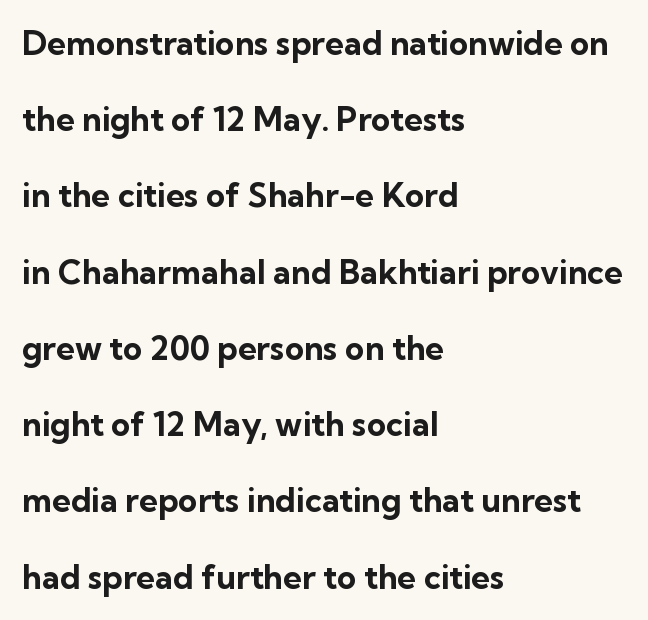
The type is set solid horizontally, with unmodified tracking. Nope, no serifs anywhere on these letters. Quick note: not italic, upright. Anything drawn beneath the words? Only blank space. A student would call this left alignment; a typographer would say flush left, rag right. Is this a fixed-width face? No — the glyphs have proportional, varying widths.
